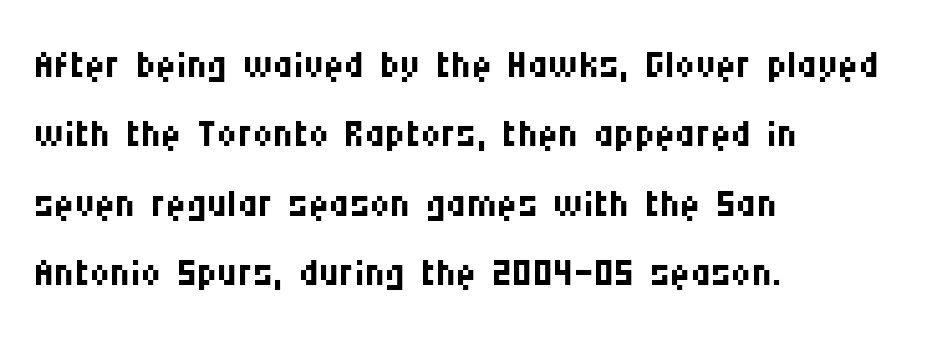
Q: Is the text bold? A: No.
Q: Is the text italic (slanted)? A: No, it is upright.
Q: Is the typeface a serif or a sans-serif typeface? A: Sans-serif.
Q: Is the text underlined? A: No.
Q: How is the paragraph aligned? A: Left-aligned.
Q: Is the spacing between letters normal or unusually wide? A: Normal.
Q: Width (condensed, normal, or wide)? A: Condensed.
Q: Stroke contrast? A: Medium.
Q: x-height? A: Large.
Q: Monospaced? A: No.
